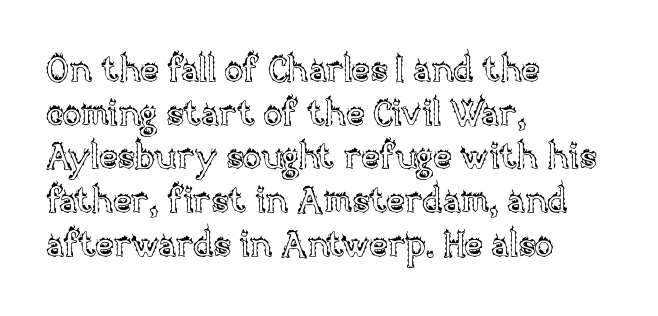
Q: Is the text italic (slanted)? A: No, it is upright.
Q: Is the text underlined? A: No.
Q: How is the paragraph aligned? A: Left-aligned.
Q: Is the spacing between letters normal or unusually wide? A: Normal.
Q: Is the spacing between lines tight, normal or loose? A: Normal.
Q: Width (condensed, normal, or wide)? A: Normal.
Q: x-height? A: Large.
Q: Monospaced? A: No.
